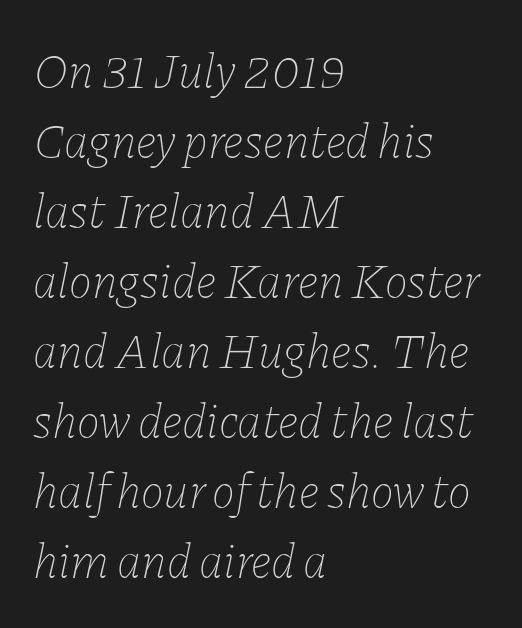
A quiet, ordinary-to-light weight characterises the typeface. Check under the words: just untouched page. Notice how the stems are inclined rather than vertical — that's the hallmark of italics. Vertical spacing — default. A typesetter would call this proportional, since set widths differ per character.
